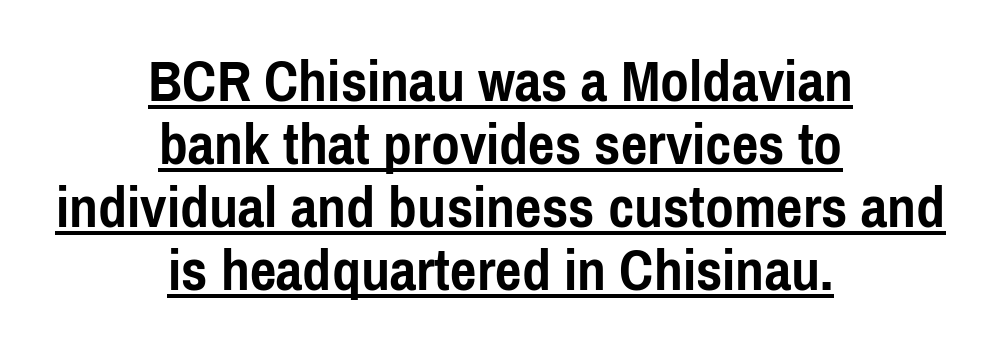
Spacing verdict: proportional, widths tailored to each character. Closely set lines give the paragraph a compact silhouette. The lettering is marked with a stroke running underneath it. How heavy is the stroke? Heavy — this is a bold. A typesetter would mark this as roman, not italic. The type is set solid horizontally, with unmodified tracking.
